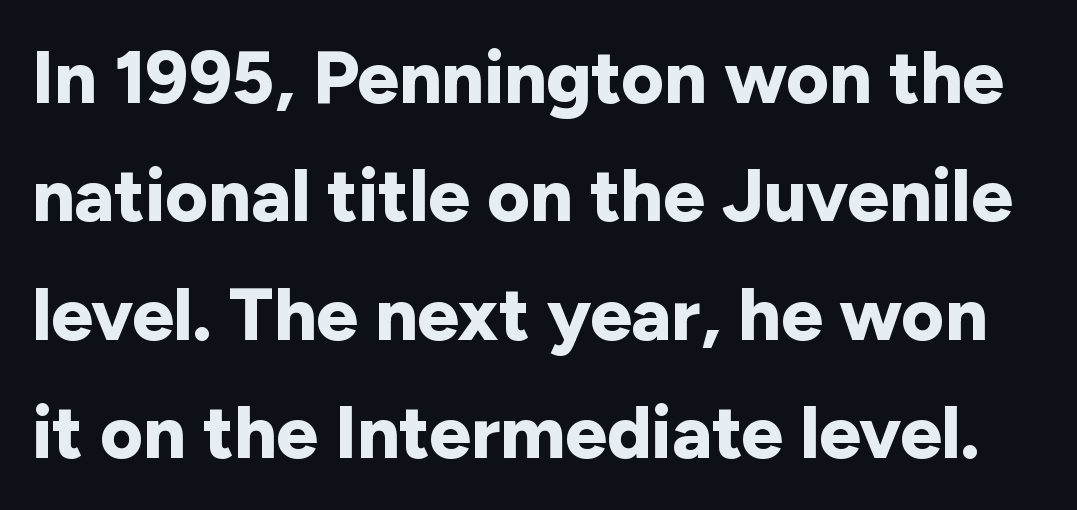
The image shows 74 px bold sans-serif type, upright; set normal line spacing (1.6x), normal letter spacing, not underlined; low stroke contrast and a medium x-height.
